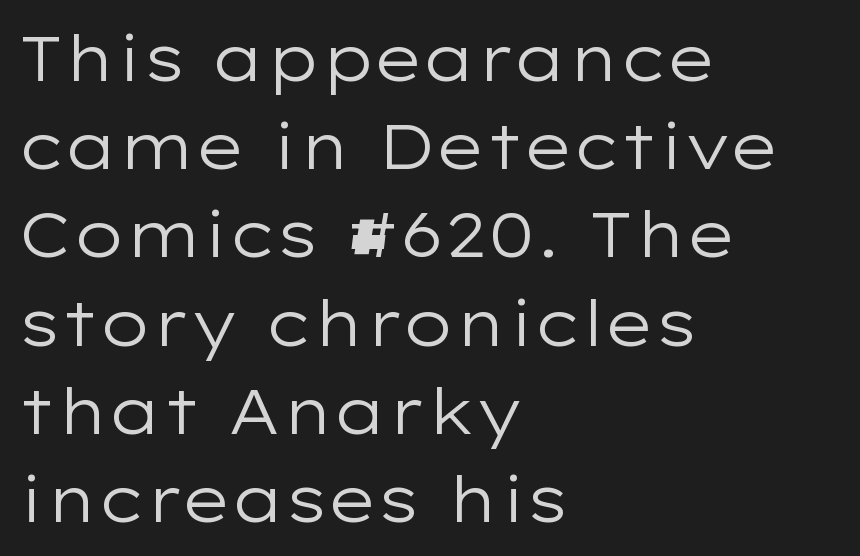
{"serif": "no", "italic": "no", "bold": "no", "weight": "regular", "width": "wide", "stroke_contrast": "low", "x_height": "medium", "monospaced": "no", "underline": "no", "align": "left", "line_spacing": "normal", "line_spacing_ratio": 1.4, "letter_spacing": "normal", "letter_spacing_em": 0.0, "glyph_px": 63}
